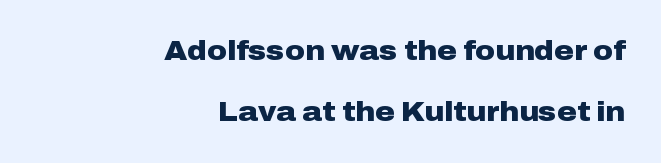
The image shows 27 px bold type, upright; set right-aligned, loose line spacing (2.25x), normal letter spacing, not underlined.
